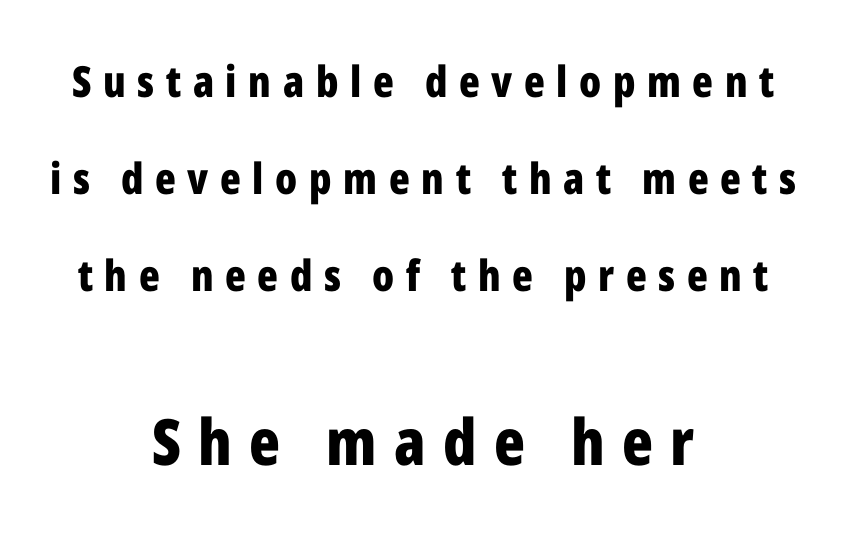
Typesetter's note — lower block bumped up in size, upper block left smaller. Notice how the stems are strictly vertical — no italics here. The face used here is proportionally spaced, like ordinary book or web type. Teacher's note: observe the equal gaps on both sides — that is centered alignment.
